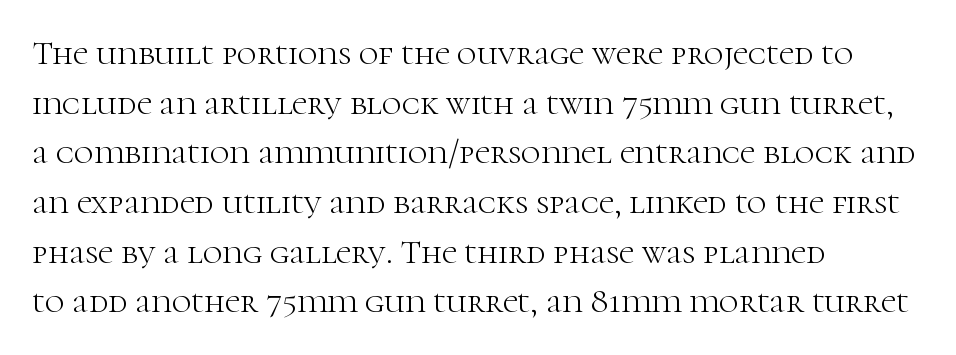
The image shows 34 px light serif type, upright; set left-aligned, normal line spacing (1.46x), normal letter spacing, not underlined; high stroke contrast and a medium x-height.
